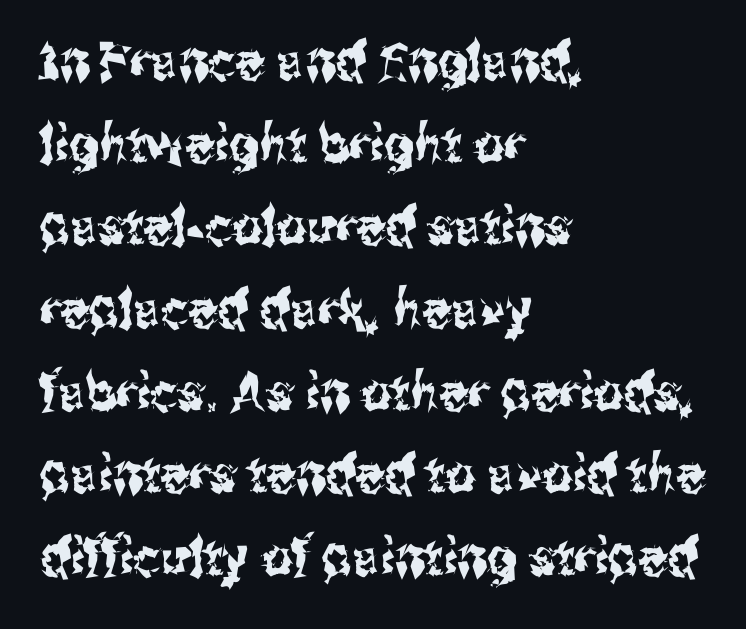
Q: Is the text italic (slanted)? A: No, it is upright.
Q: Is the typeface a serif or a sans-serif typeface? A: Sans-serif.
Q: Is the text underlined? A: No.
Q: How is the paragraph aligned? A: Left-aligned.
Q: Is the spacing between letters normal or unusually wide? A: Normal.
Q: Is the spacing between lines tight, normal or loose? A: Normal.
Q: Width (condensed, normal, or wide)? A: Condensed.
Q: Stroke contrast? A: Medium.
Q: x-height? A: Medium.
Q: Monospaced? A: No.
